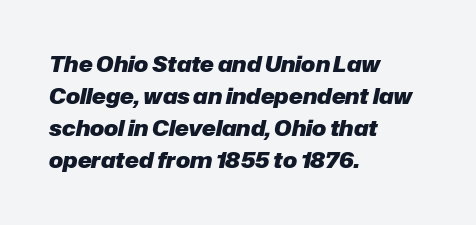
Q: Is the text bold? A: Yes.
Q: Is the text italic (slanted)? A: Yes, it leans right by about 12 degrees.
Q: Is the text underlined? A: No.
Q: How is the paragraph aligned? A: Left-aligned.
Q: Is the spacing between letters normal or unusually wide? A: Normal.
Q: Is the spacing between lines tight, normal or loose? A: Normal.
